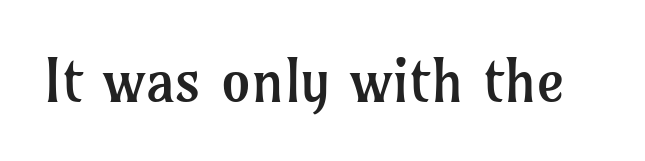
Q: Is the text bold? A: No.
Q: Is the text italic (slanted)? A: No, it is upright.
Q: Is the typeface a serif or a sans-serif typeface? A: Serif.
Q: Is the text underlined? A: No.
Q: Is the spacing between letters normal or unusually wide? A: Normal.
Q: Width (condensed, normal, or wide)? A: Normal.
Q: Stroke contrast? A: Low.
Q: x-height? A: Medium.
Q: Monospaced? A: No.
